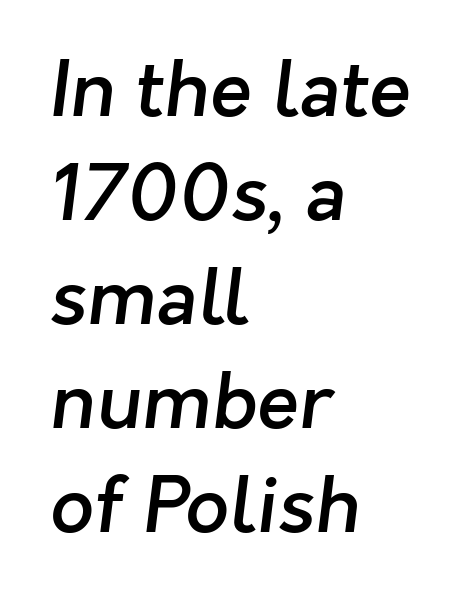
{"serif": "no", "bold": "semi", "weight": "semibold", "width": "normal", "stroke_contrast": "low", "x_height": "medium", "monospaced": "no", "underline": "no", "align": "left", "line_spacing": "normal", "line_spacing_ratio": 1.35, "letter_spacing": "normal", "letter_spacing_em": 0.0, "glyph_px": 77}
